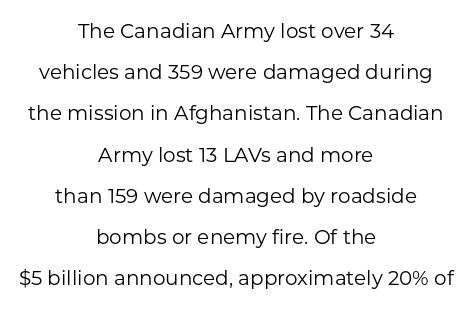
The image shows 20 px text type, upright; set centered, loose line spacing (2.06x), normal letter spacing, not underlined.
